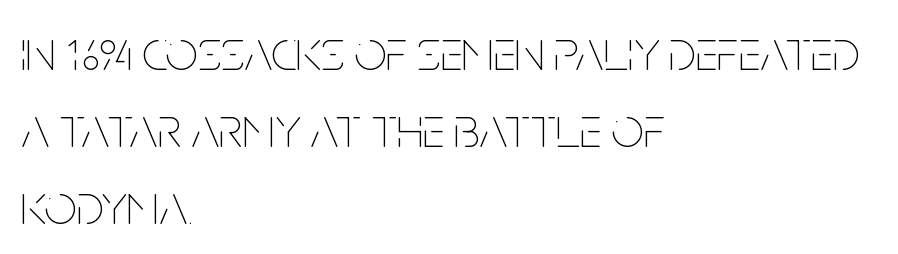
Q: Is the text bold? A: No.
Q: Is the text italic (slanted)? A: No, it is upright.
Q: Is the text underlined? A: No.
Q: How is the paragraph aligned? A: Left-aligned.
Q: Is the spacing between letters normal or unusually wide? A: Normal.
Q: Is the spacing between lines tight, normal or loose? A: Normal.
Q: Width (condensed, normal, or wide)? A: Condensed.
Q: Stroke contrast? A: Low.
Q: x-height? A: Large.
Q: Monospaced? A: No.
